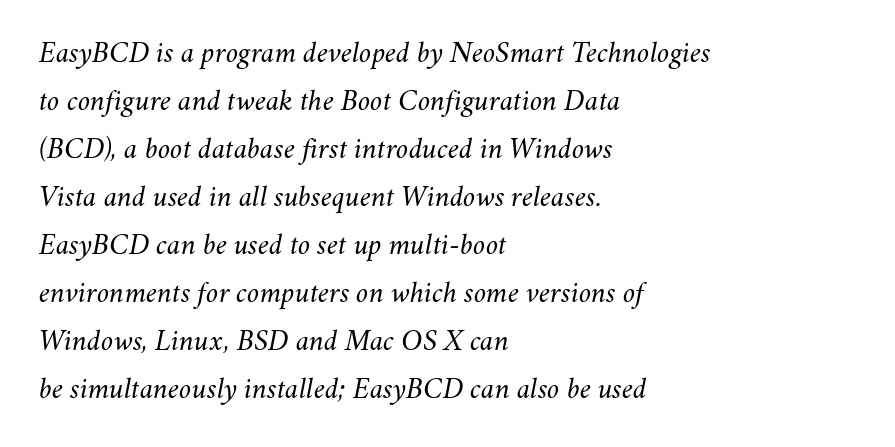
The glyphs are unaccompanied by any horizontal stroke below them. These glyphs show unthickened strokes, regular width or finer. You could not count columns in this text — the font is proportionally spaced. Does the lettering tilt? It does — this is italic. Casual observation: everything's shoved over to the left. Is there much room between lines? A standard amount, neither cramped nor airy.
